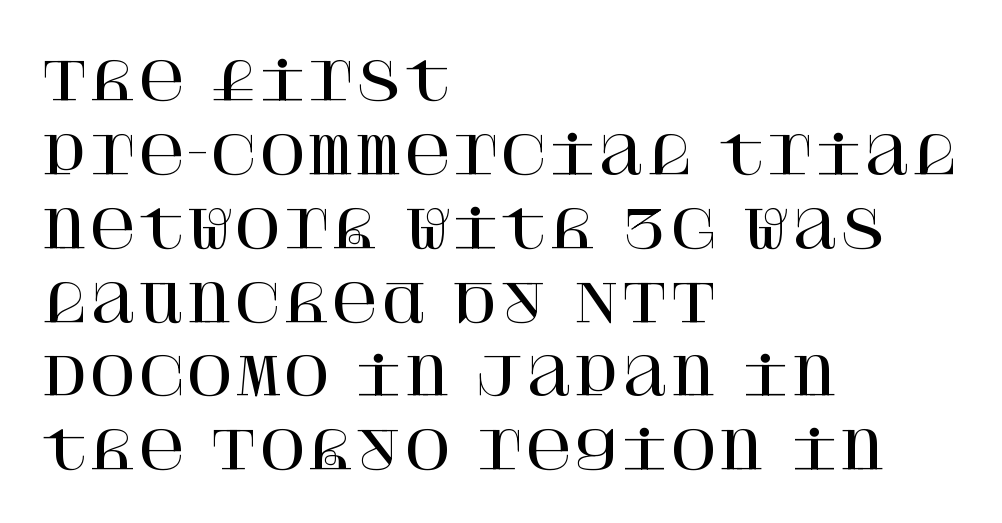
Underline: absent. Every character sits straight up, as roman type does. These lines sit exactly where default settings would place them. The passage is arranged the way most books set body copy — flush left. The gaps between neighbouring characters are ordinary and unremarkable. What kind of face is this? One with serifs.
